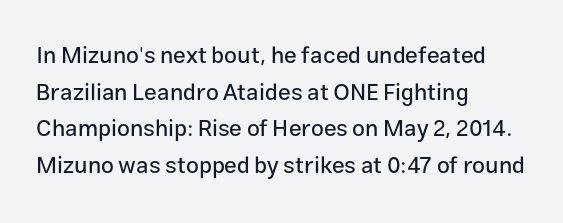
Rendered with straight, roman letterforms. Notice how the passage keeps a crisp vertical edge on the left only. A typesetter would call this leading conventional body-copy spacing. Is the letter spacing exaggerated? No — it looks like the ordinary default.
